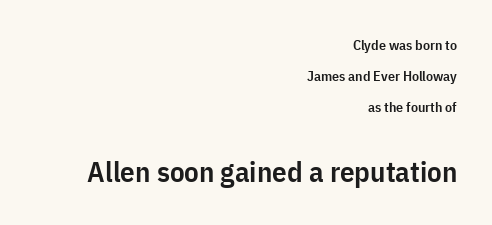
Summary of weight: moderately heavy, a semibold. The specimen reads as upright at a glance. These lines are rendered in a variable-pitch font. Which chunk is bigger? The second one — the bottom block dwarfs the top. Successive baselines arrive slowly, with a big drop between each. Descender tails drop into unmarked territory.
